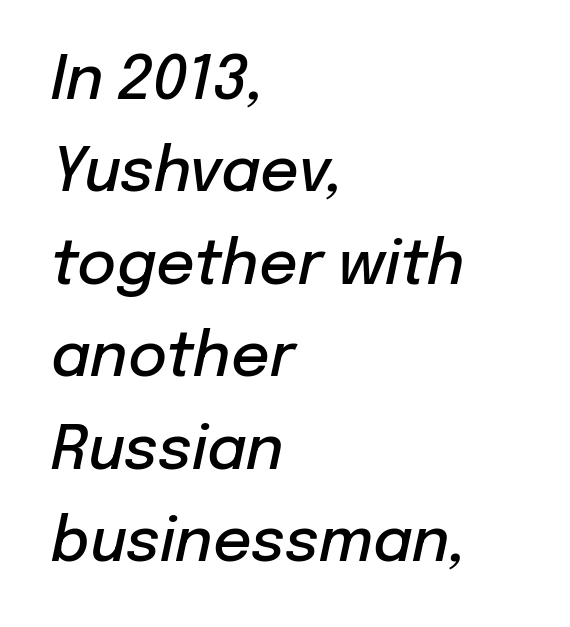
Q: Is the text bold? A: Semi-bold.
Q: Is the text italic (slanted)? A: Yes, it leans right by about 12 degrees.
Q: Is the text underlined? A: No.
Q: How is the paragraph aligned? A: Left-aligned.
Q: Is the spacing between letters normal or unusually wide? A: Normal.
Q: Is the spacing between lines tight, normal or loose? A: Normal.
Q: Width (condensed, normal, or wide)? A: Normal.
Q: Stroke contrast? A: Low.
Q: x-height? A: Medium.
Q: Monospaced? A: No.
